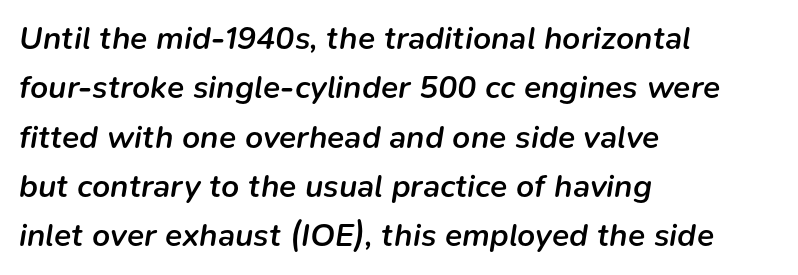
{"italic": "yes", "lean": "right", "slant_degrees": 9, "bold": "semi", "weight": "semibold", "width": "normal", "stroke_contrast": "low", "x_height": "medium", "monospaced": "no", "underline": "no", "align": "left", "line_spacing": "normal", "line_spacing_ratio": 1.54, "letter_spacing": "normal", "letter_spacing_em": 0.0, "glyph_px": 32}
